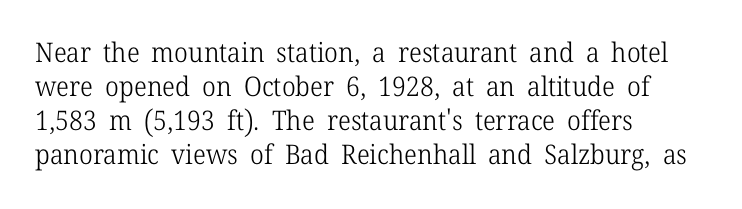
{"italic": "no", "bold": "no", "underline": "no", "align": "left", "line_spacing": "normal", "line_spacing_ratio": 1.26, "letter_spacing": "normal", "letter_spacing_em": 0.0, "glyph_px": 27}
